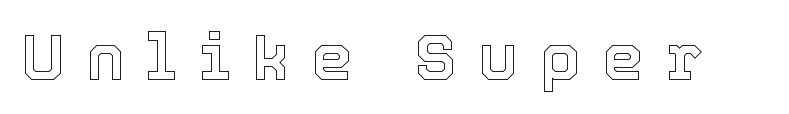
The image shows 65 px text type, upright; set unusually wide letter spacing (+0.34 em), not underlined; a medium x-height.
